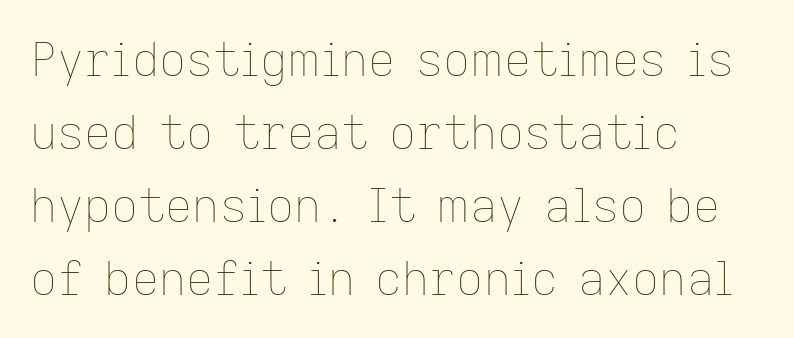
Q: Is the text bold? A: No.
Q: Is the text italic (slanted)? A: No, it is upright.
Q: Is the text underlined? A: No.
Q: How is the paragraph aligned? A: Left-aligned.
Q: Is the spacing between letters normal or unusually wide? A: Normal.
Q: Is the spacing between lines tight, normal or loose? A: Normal.
Q: Width (condensed, normal, or wide)? A: Normal.
Q: Stroke contrast? A: Low.
Q: x-height? A: Medium.
Q: Monospaced? A: No.
